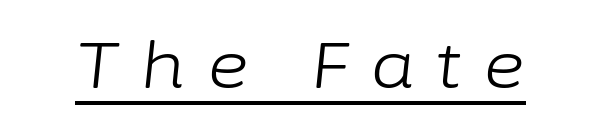
The image shows 64 px light type, italic (leaning right); set unusually wide letter spacing (+0.35 em), underlined; low stroke contrast and a medium x-height.
